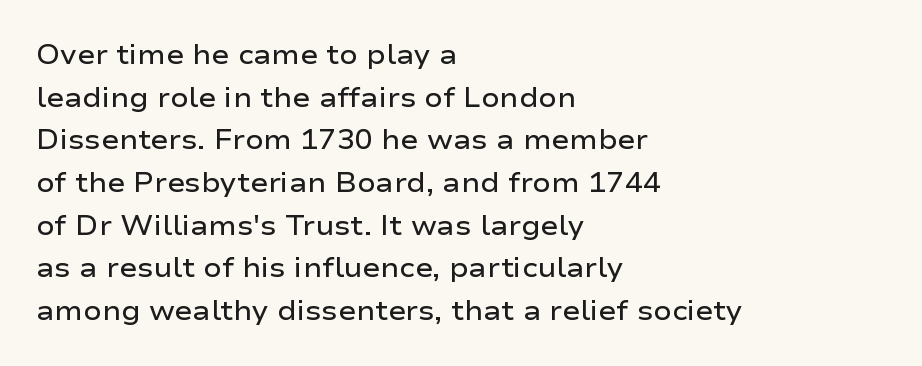
Q: Is the text bold? A: Semi-bold.
Q: Is the text italic (slanted)? A: No, it is upright.
Q: Is the text underlined? A: No.
Q: How is the paragraph aligned? A: Left-aligned.
Q: Is the spacing between letters normal or unusually wide? A: Normal.
Q: Is the spacing between lines tight, normal or loose? A: Normal.
